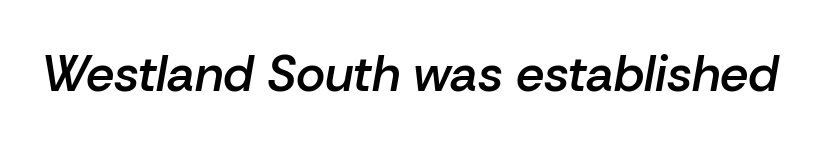
The image shows 50 px semibold type, italic (leaning right); set normal letter spacing, not underlined; low stroke contrast and a medium x-height.
